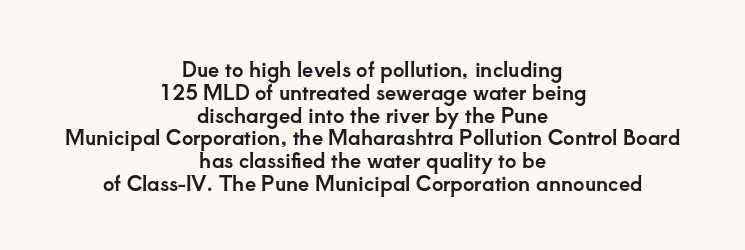
Letter spacing: default. A typesetter would call this leading minimal, almost set solid. Lines of text with bare space underneath. Posture: straight, roman, zero tilt. Neither beginnings nor endings align; midpoints do.
